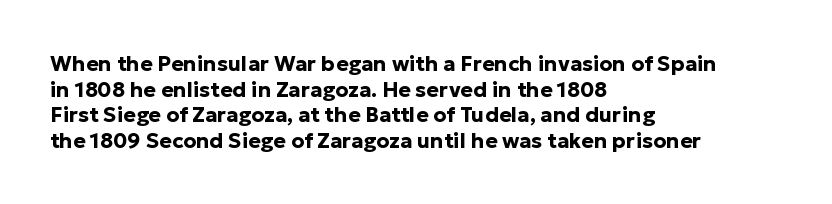
Is there any slant? The stems are plumb. The zone under the glyphs is completely vacant. Caption: bold face, heavy strokes. Each word holds together tightly as a unit, with standard inter-letter gaps. Does the copy run flush right? No — it runs flush left.
